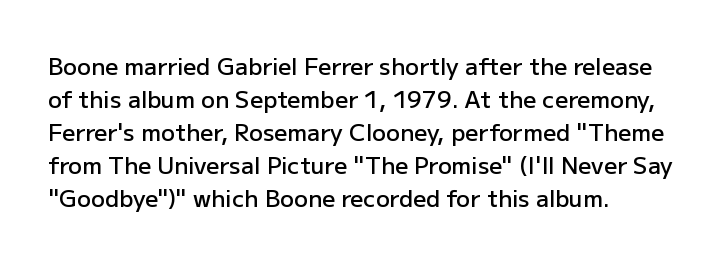
The image shows 23 px text type, upright; set left-aligned, normal line spacing (1.44x), normal letter spacing, not underlined.
